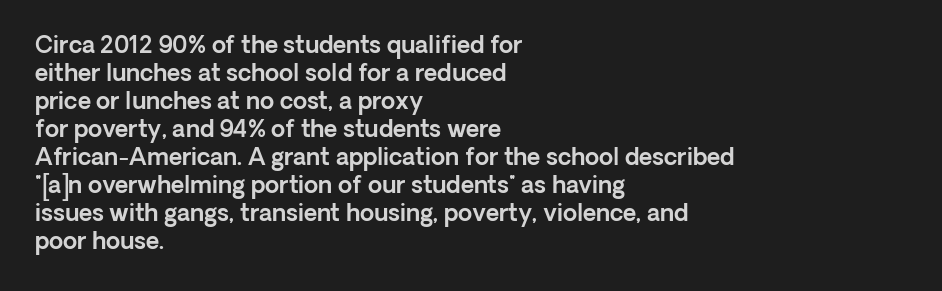
Q: Is the text italic (slanted)? A: No, it is upright.
Q: Is the text underlined? A: No.
Q: How is the paragraph aligned? A: Left-aligned.
Q: Is the spacing between letters normal or unusually wide? A: Normal.
